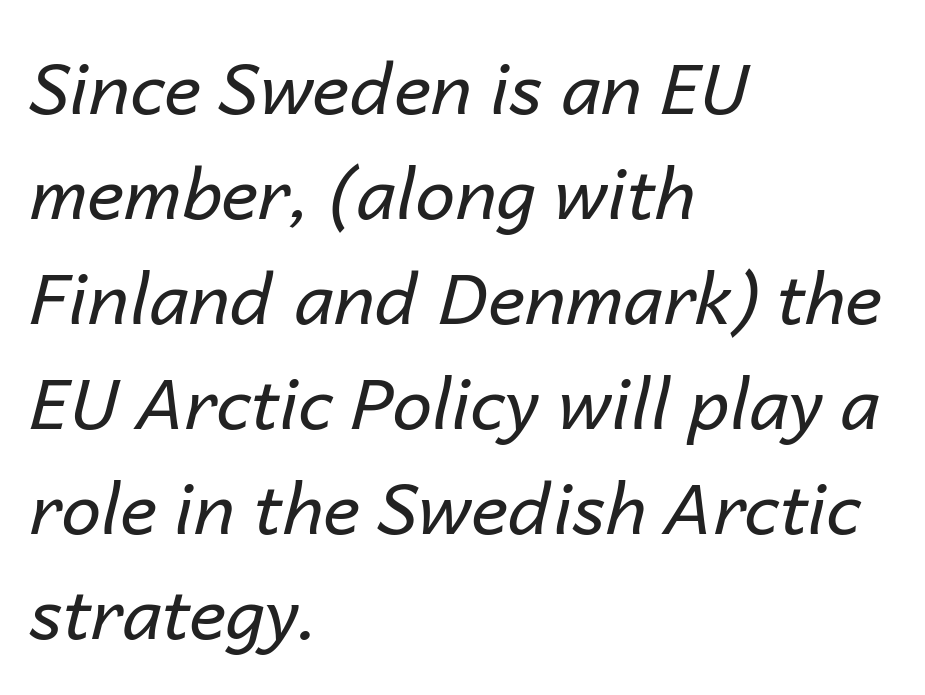
The passage shown is not bold in any degree. Tracking here is standard; glyphs follow each other at the usual distance. The whole block is typeset with a tilt. The rows are spaced the way most documents space them. Notice how the passage keeps a crisp vertical edge on the left only. Check under the words: just untouched page.
